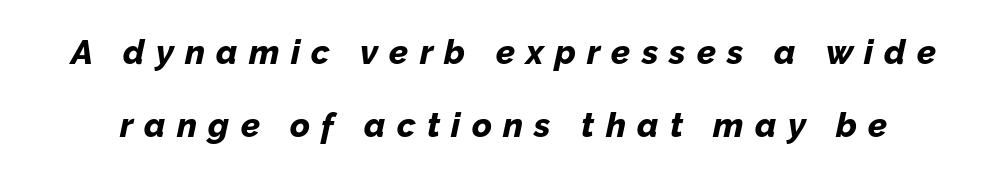
The image shows 34 px bold type, italic (leaning right); set loose line spacing (2.15x), unusually wide letter spacing (+0.33 em), not underlined; low stroke contrast and a medium x-height.
